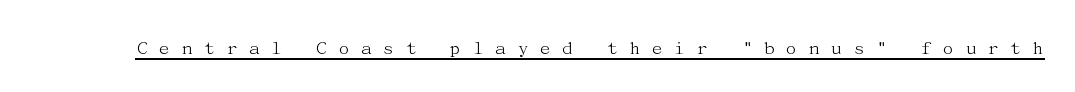
The image shows 21 px text type, upright; set unusually wide letter spacing (+0.48 em), underlined.
